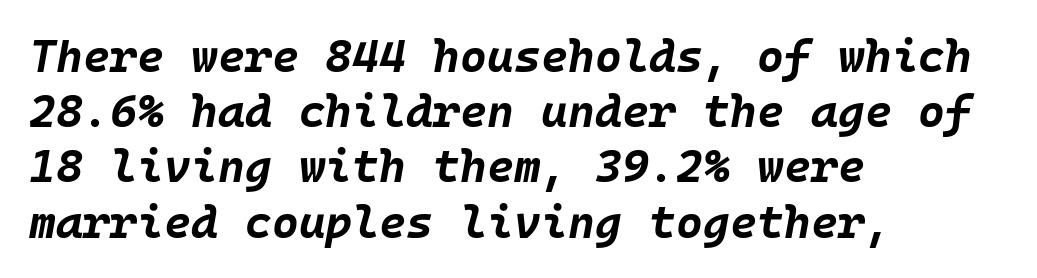
{"italic": "yes", "lean": "right", "slant_degrees": 10, "bold": "yes", "weight": "bold", "width": "normal", "stroke_contrast": "low", "x_height": "large", "underline": "no", "align": "left", "line_spacing_ratio": 1.2, "letter_spacing": "normal", "letter_spacing_em": 0.0, "glyph_px": 46}
